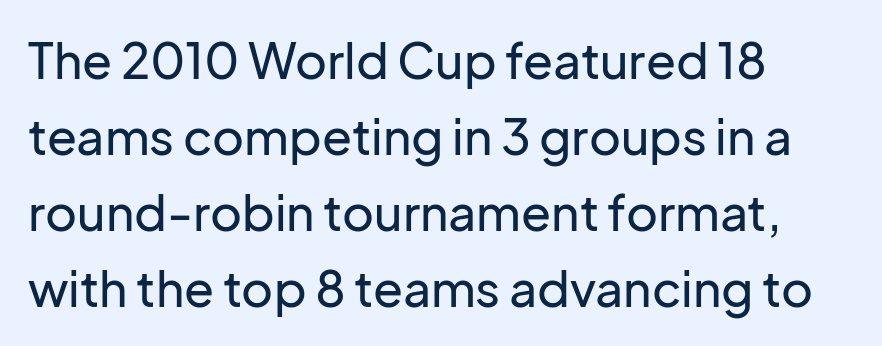
Is this a sans? Yes — the strokes have no serifs. Every character sits straight up, as roman type does. Summary of vertical rhythm: regular, with standard interline spacing. Is this a fixed-width face? No — the glyphs have proportional, varying widths. Quick note: underline off.
